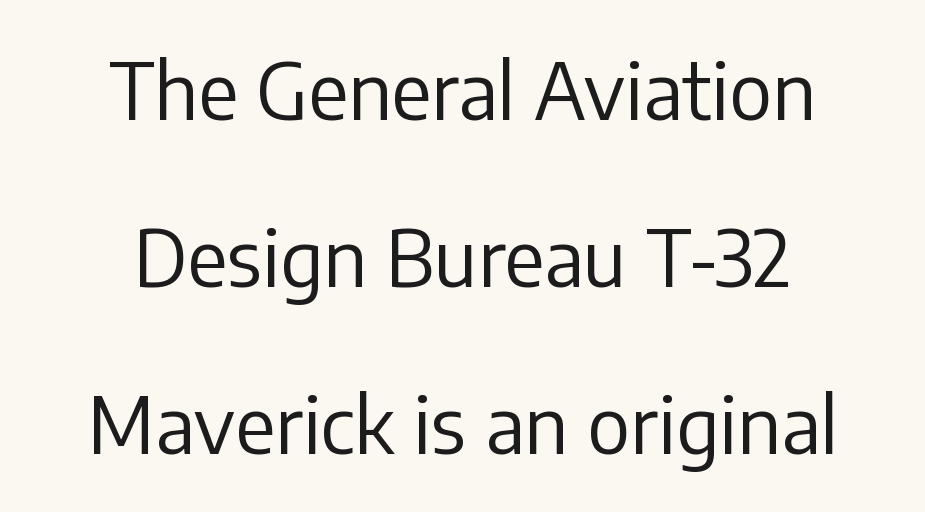
Q: Is the text bold? A: No.
Q: Is the text italic (slanted)? A: No, it is upright.
Q: Is the typeface a serif or a sans-serif typeface? A: Sans-serif.
Q: Is the text underlined? A: No.
Q: How is the paragraph aligned? A: Centered.
Q: Is the spacing between letters normal or unusually wide? A: Normal.
Q: Is the spacing between lines tight, normal or loose? A: Loose.
Q: Width (condensed, normal, or wide)? A: Normal.
Q: Stroke contrast? A: Low.
Q: x-height? A: Medium.
Q: Monospaced? A: No.
